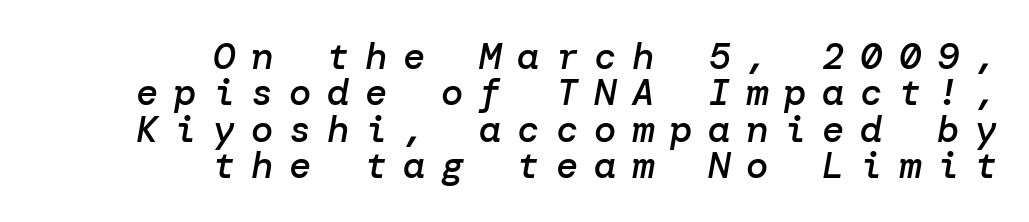
The image shows 37 px semibold type, italic (leaning right); set right-aligned, tight line spacing (0.98x), unusually wide letter spacing (+0.43 em), not underlined; low stroke contrast and a medium x-height.
